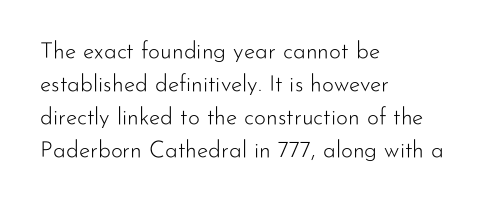
The image shows 23 px text type, upright; set left-aligned, normal line spacing (1.43x), normal letter spacing, not underlined.
